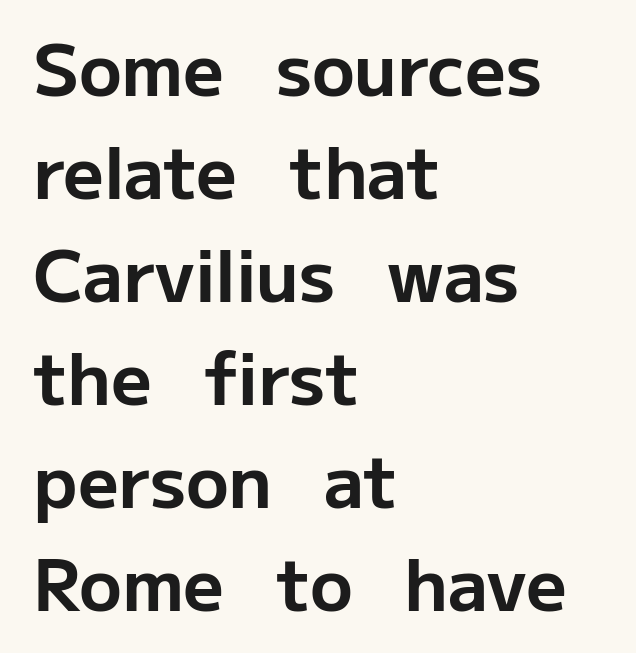
The image shows 71 px bold sans-serif type, upright; set left-aligned, normal line spacing (1.45x), normal letter spacing, not underlined; low stroke contrast and a medium x-height.
